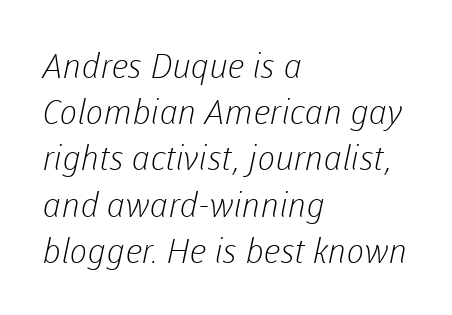
The image shows 34 px light sans-serif type; set left-aligned, normal line spacing (1.36x), normal letter spacing, not underlined; low stroke contrast and a medium x-height.
